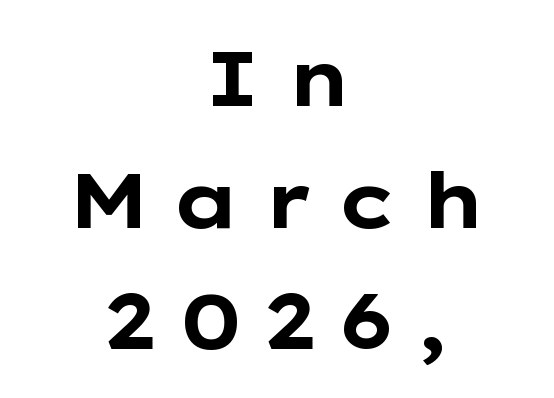
The image shows 78 px bold, wide sans-serif type, upright; set centered, normal line spacing (1.56x), unusually wide letter spacing (+0.27 em), not underlined; low stroke contrast and a medium x-height.
